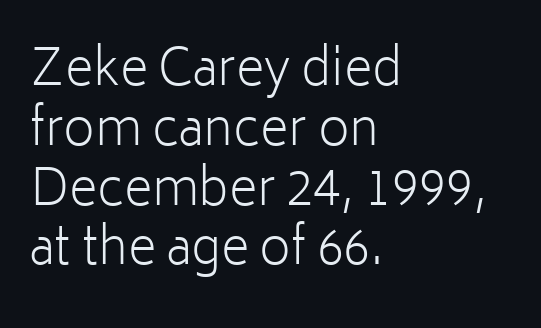
The image shows 49 px light sans-serif type, upright; set left-aligned, line spacing 1.22x, normal letter spacing, not underlined; low stroke contrast and a medium x-height.
